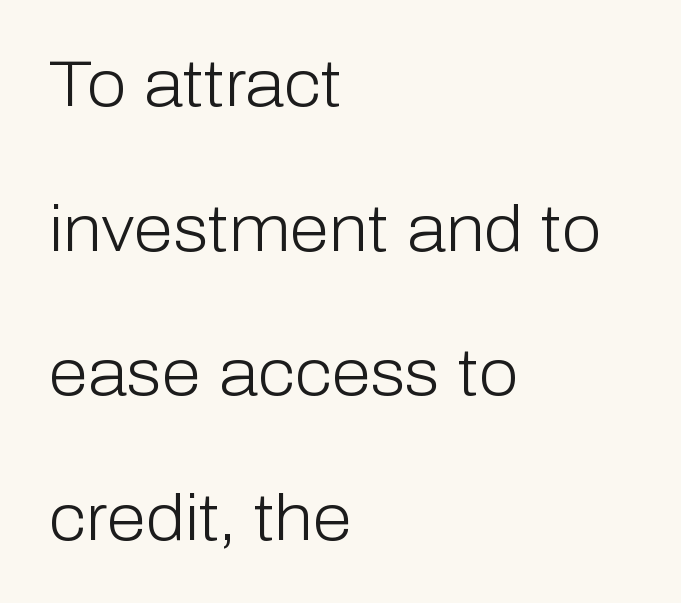
Q: Is the text bold? A: No.
Q: Is the text italic (slanted)? A: No, it is upright.
Q: Is the typeface a serif or a sans-serif typeface? A: Sans-serif.
Q: Is the text underlined? A: No.
Q: How is the paragraph aligned? A: Left-aligned.
Q: Is the spacing between letters normal or unusually wide? A: Normal.
Q: Is the spacing between lines tight, normal or loose? A: Loose.
Q: Width (condensed, normal, or wide)? A: Normal.
Q: Stroke contrast? A: Low.
Q: x-height? A: Medium.
Q: Monospaced? A: No.
